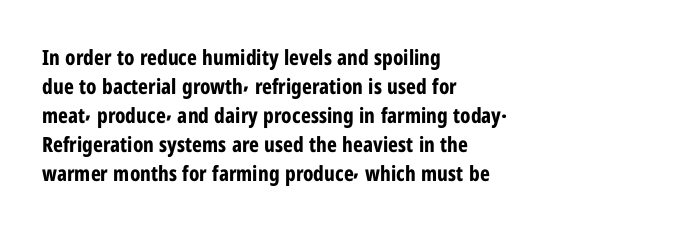
{"italic": "no", "bold": "yes", "underline": "no", "align": "left", "line_spacing": "normal", "line_spacing_ratio": 1.38, "letter_spacing": "normal", "letter_spacing_em": 0.0, "glyph_px": 21}
